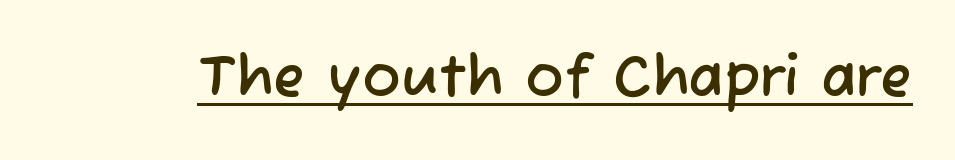
The image shows 58 px sans-serif type; set normal letter spacing, underlined; low stroke contrast and a medium x-height.
